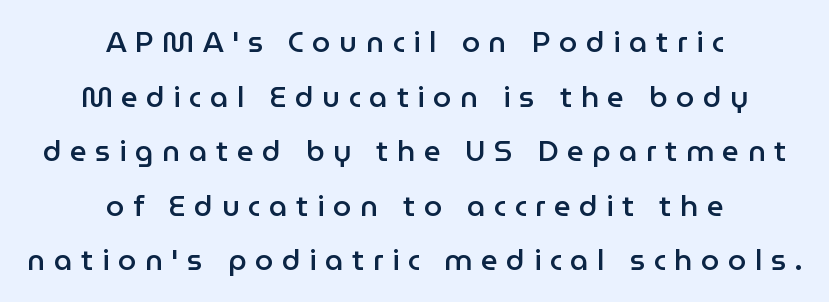
Q: Is the text bold? A: Semi-bold.
Q: Is the text italic (slanted)? A: No, it is upright.
Q: Is the typeface a serif or a sans-serif typeface? A: Sans-serif.
Q: Is the text underlined? A: No.
Q: How is the paragraph aligned? A: Centered.
Q: Is the spacing between letters normal or unusually wide? A: Unusually wide.
Q: Width (condensed, normal, or wide)? A: Normal.
Q: Stroke contrast? A: Low.
Q: x-height? A: Medium.
Q: Monospaced? A: No.
